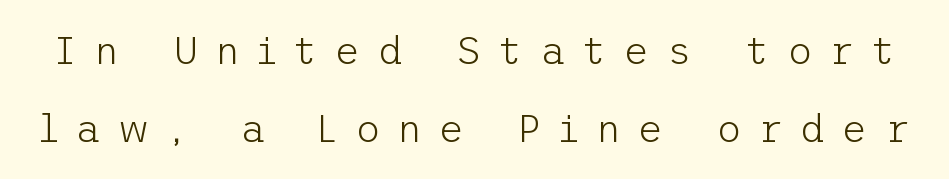
Q: Is the text bold? A: No.
Q: Is the text italic (slanted)? A: No, it is upright.
Q: Is the typeface a serif or a sans-serif typeface? A: Sans-serif.
Q: Is the text underlined? A: No.
Q: Is the spacing between letters normal or unusually wide? A: Unusually wide.
Q: Is the spacing between lines tight, normal or loose? A: Loose.
Q: Width (condensed, normal, or wide)? A: Normal.
Q: Stroke contrast? A: Low.
Q: x-height? A: Medium.
